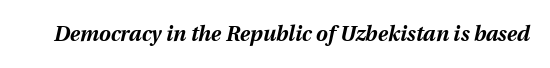
{"italic": "yes", "lean": "right", "slant_degrees": 12, "bold": "yes", "underline": "no", "letter_spacing": "normal", "letter_spacing_em": 0.0, "glyph_px": 21}
